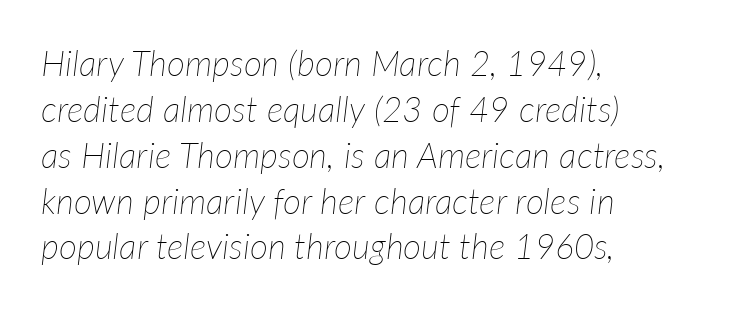
The image shows 35 px thin type, italic (leaning right); set left-aligned, normal line spacing (1.31x), normal letter spacing, not underlined; low stroke contrast and a medium x-height.
